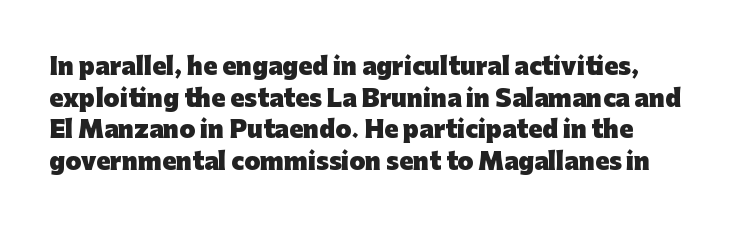
The image shows 23 px bold type, upright; set normal line spacing (1.38x), normal letter spacing, not underlined.
